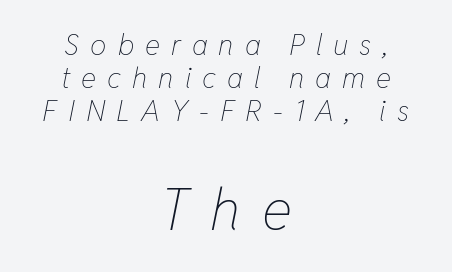
Q: Is the text bold? A: No.
Q: Is the text italic (slanted)? A: Yes, it leans right by about 11 degrees.
Q: Is the text underlined? A: No.
Q: How is the paragraph aligned? A: Centered.
Q: Is the spacing between letters normal or unusually wide? A: Unusually wide.
Q: Is the spacing between lines tight, normal or loose? A: Tight.
Q: Which block of text is set in a larger size, the first (top) or the second (bottom)? A: The second (bottom) one.
Q: Width (condensed, normal, or wide)? A: Condensed.
Q: Stroke contrast? A: Low.
Q: x-height? A: Medium.
Q: Monospaced? A: No.
